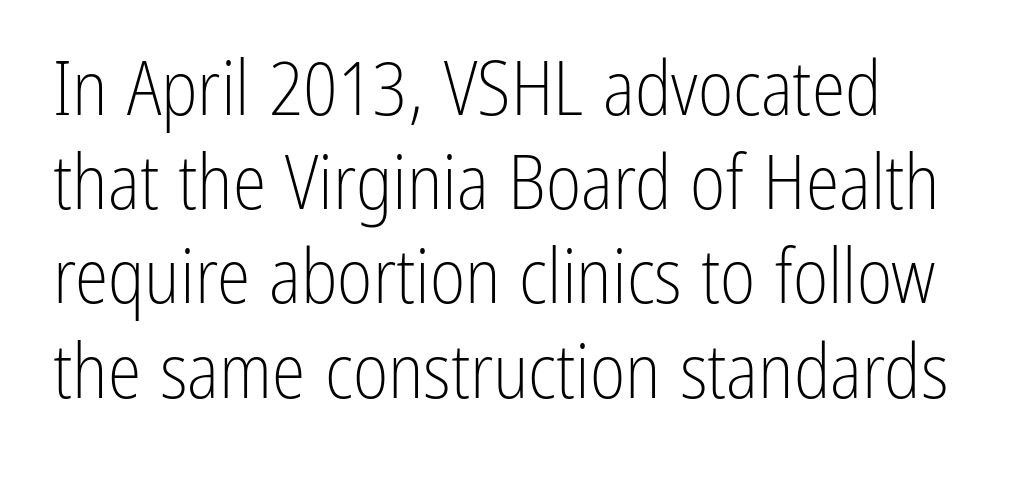
No extra tracking has been applied to these lines. These lines are rendered in a variable-pitch font. Designer's note — italics off, roman on. The typeface chosen for these lines omits serifs. The passage shown is not underscored anywhere. This reads as an unemphasized weight, regular at the heaviest.
